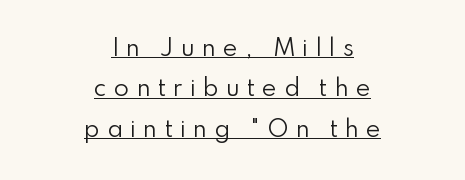
The image shows 22 px text type, upright; set centered, line spacing 1.84x, unusually wide letter spacing (+0.32 em), underlined.
